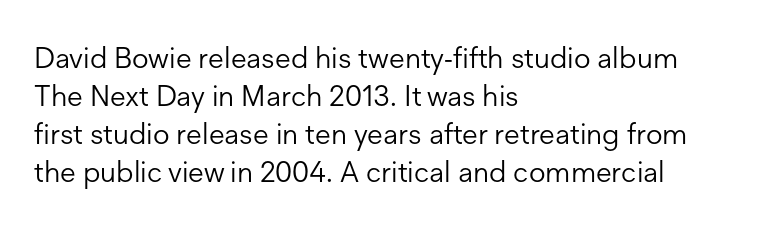
Q: Is the text bold? A: No.
Q: Is the text italic (slanted)? A: No, it is upright.
Q: Is the typeface a serif or a sans-serif typeface? A: Sans-serif.
Q: Is the text underlined? A: No.
Q: How is the paragraph aligned? A: Left-aligned.
Q: Is the spacing between letters normal or unusually wide? A: Normal.
Q: Is the spacing between lines tight, normal or loose? A: Normal.
Q: Width (condensed, normal, or wide)? A: Normal.
Q: Stroke contrast? A: Low.
Q: x-height? A: Medium.
Q: Monospaced? A: No.
